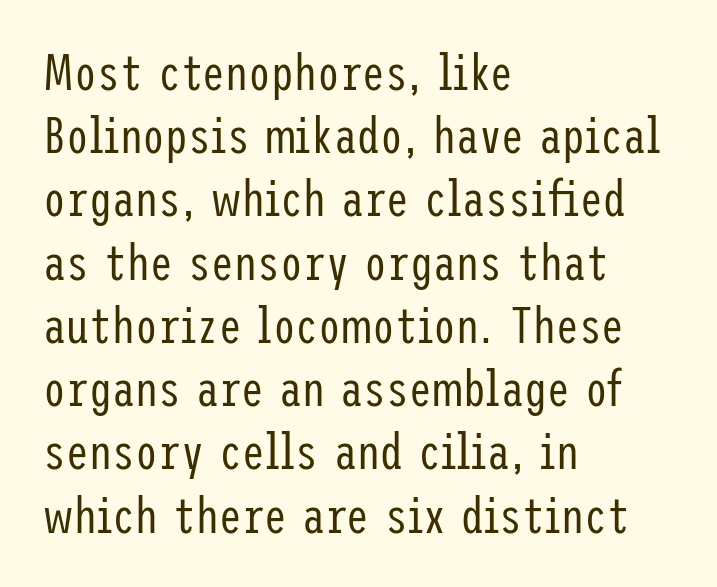
{"serif": "no", "italic": "no", "bold": "no", "weight": "regular", "width": "condensed", "stroke_contrast": "low", "x_height": "medium", "underline": "no", "align": "left", "line_spacing_ratio": 1.24, "letter_spacing": "normal", "letter_spacing_em": 0.0, "glyph_px": 51}
